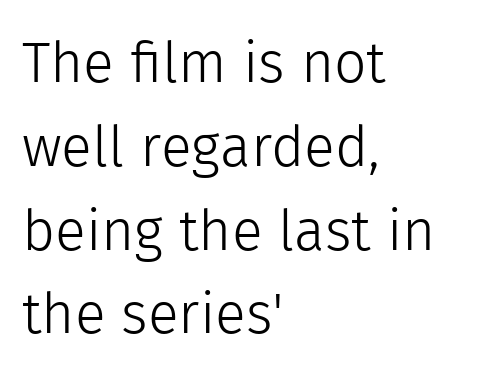
The image shows 57 px light sans-serif type, upright; set left-aligned, normal line spacing (1.47x), normal letter spacing, not underlined; a medium x-height.
